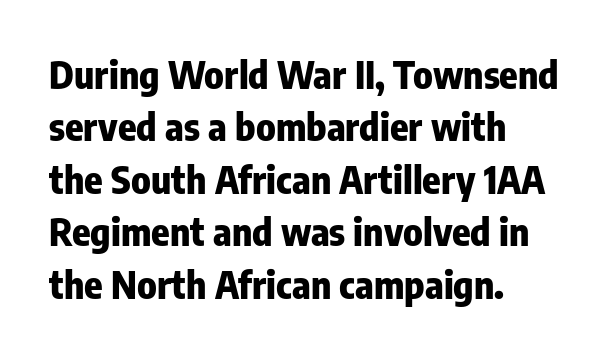
The image shows 38 px heavy, condensed sans-serif type, upright; set left-aligned, normal line spacing (1.38x), normal letter spacing, not underlined; low stroke contrast and a medium x-height.
